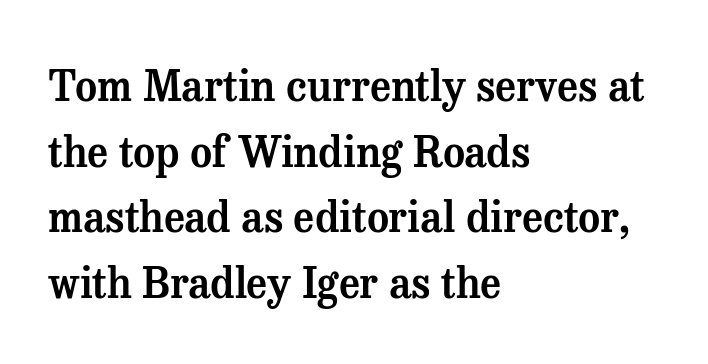
The image shows 42 px serif type, upright; set left-aligned, normal line spacing (1.56x), normal letter spacing, not underlined; medium stroke contrast and a medium x-height.
